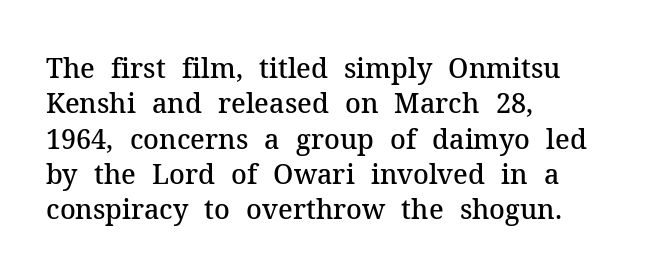
Q: Is the text bold? A: Semi-bold.
Q: Is the text italic (slanted)? A: No, it is upright.
Q: Is the text underlined? A: No.
Q: How is the paragraph aligned? A: Left-aligned.
Q: Is the spacing between letters normal or unusually wide? A: Normal.
Q: Is the spacing between lines tight, normal or loose? A: Normal.
